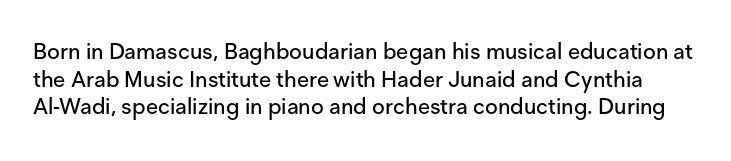
This sample uses an upright cut, with every glyph sitting square on the baseline. The block of text has a typical density, with ordinary space between rows. The type is set solid horizontally, with unmodified tracking. The gap between lines stays unmarked.
